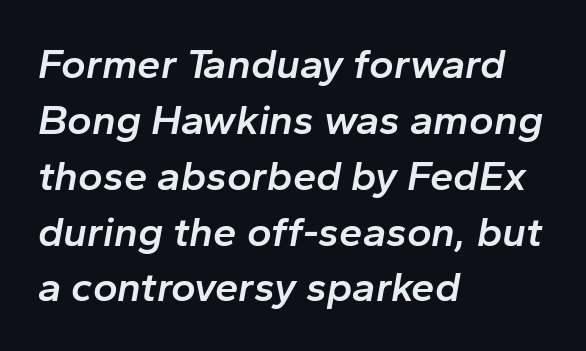
Q: Is the text bold? A: Semi-bold.
Q: Is the text italic (slanted)? A: Yes, it leans right by about 10 degrees.
Q: Is the text underlined? A: No.
Q: How is the paragraph aligned? A: Left-aligned.
Q: Is the spacing between letters normal or unusually wide? A: Normal.
Q: Is the spacing between lines tight, normal or loose? A: Normal.
Q: Width (condensed, normal, or wide)? A: Normal.
Q: Stroke contrast? A: Low.
Q: x-height? A: Medium.
Q: Monospaced? A: No.
